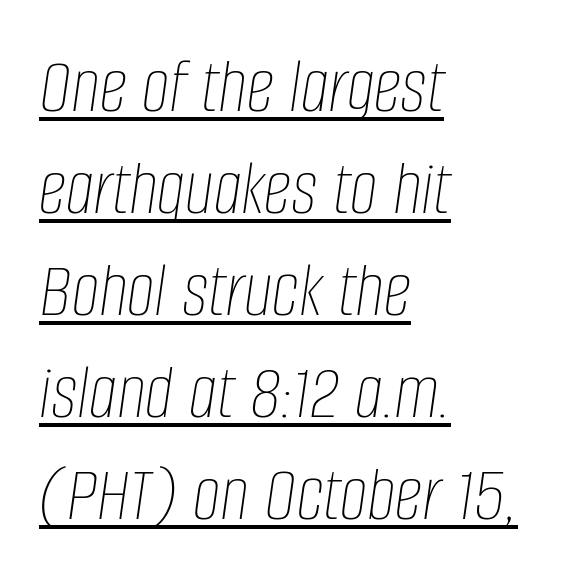
Note the varied advance widths — an 'i' is clearly narrower than an 'm'. All the whitespace from short lines collects on the right. Compared with typical paragraphs, the rows here are spaced about the same. What stands out about the letter spacing? Nothing — it is the standard amount. Notice how the stems are inclined rather than vertical — that's the hallmark of italics. This is underlined copy, the kind a proofreader might mark for attention.
